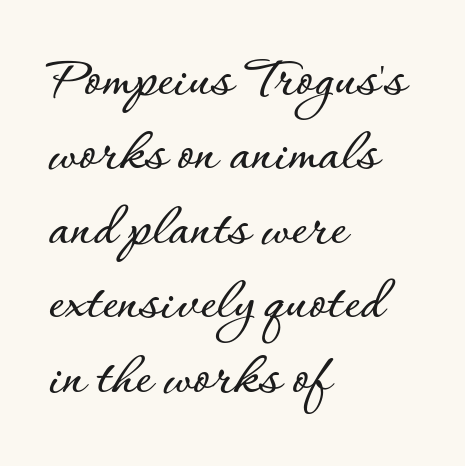
The image shows 61 px text type; set left-aligned, line spacing 1.22x, normal letter spacing, not underlined; low stroke contrast and a small x-height.
